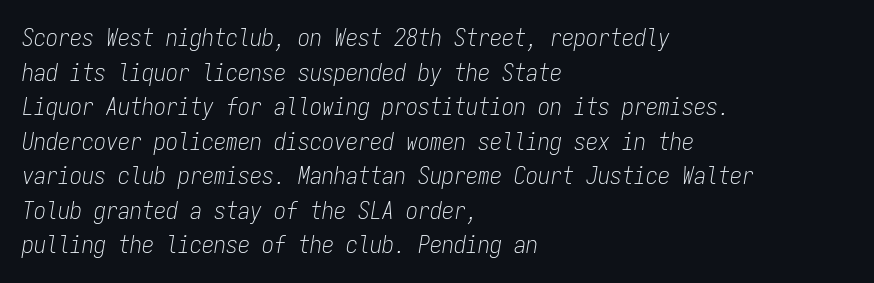
{"italic": "yes", "lean": "right", "slant_degrees": 9, "bold": "no", "underline": "no", "align": "left", "line_spacing": "normal", "line_spacing_ratio": 1.44, "letter_spacing": "normal", "letter_spacing_em": 0.0, "glyph_px": 24}
